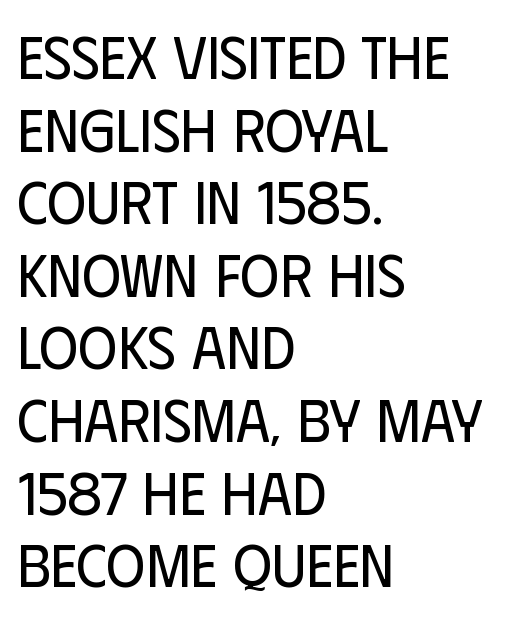
{"serif": "no", "italic": "no", "bold": "no", "weight": "regular", "width": "condensed", "stroke_contrast": "low", "x_height": "large", "monospaced": "no", "underline": "no", "align": "left", "line_spacing_ratio": 1.21, "letter_spacing": "normal", "letter_spacing_em": 0.0, "glyph_px": 60}
